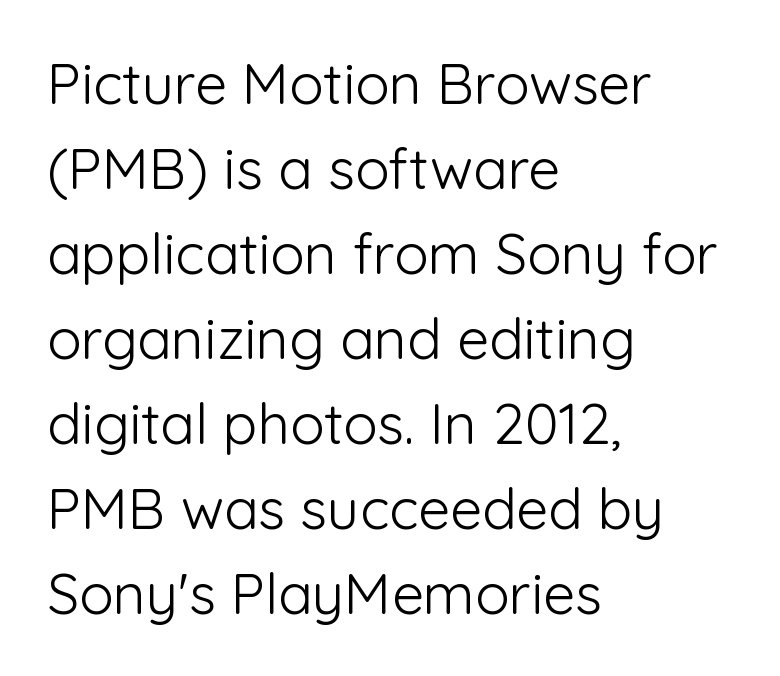
Q: Is the text bold? A: No.
Q: Is the text italic (slanted)? A: No, it is upright.
Q: Is the typeface a serif or a sans-serif typeface? A: Sans-serif.
Q: Is the text underlined? A: No.
Q: How is the paragraph aligned? A: Left-aligned.
Q: Is the spacing between letters normal or unusually wide? A: Normal.
Q: Is the spacing between lines tight, normal or loose? A: Normal.
Q: Width (condensed, normal, or wide)? A: Normal.
Q: Stroke contrast? A: Low.
Q: x-height? A: Medium.
Q: Monospaced? A: No.
